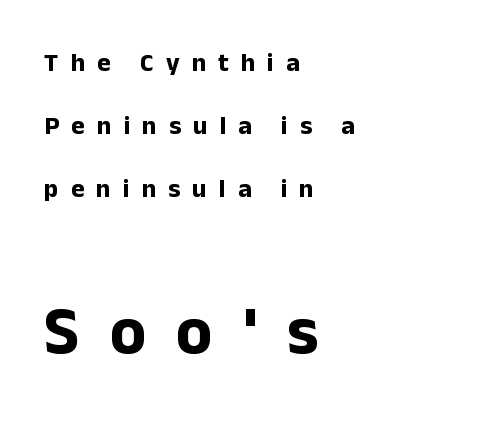
{"serif": "no", "italic": "no", "bold": "yes", "weight": "bold", "width": "normal", "stroke_contrast": "low", "x_height": "medium", "monospaced": "no", "underline": "no", "align": "left", "line_spacing": "loose", "line_spacing_ratio": 2.43, "letter_spacing": "wide", "letter_spacing_em": 0.46, "larger_block": "second", "size_ratio": 2.54, "glyph_px": 66}
